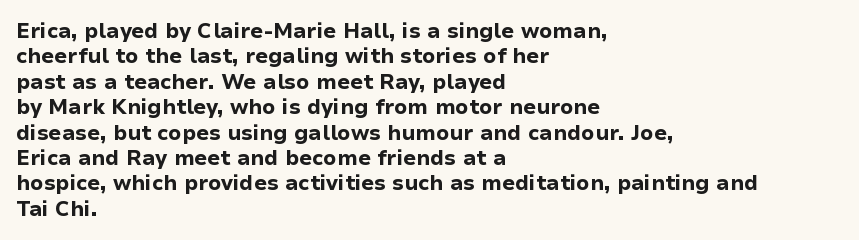
The gaps between neighbouring characters are ordinary and unremarkable. Heavy, bold letterforms. Posture: straight, roman, zero tilt. Caption: multi-line text, flush left, ragged right. Clear beneath every line of the passage.
